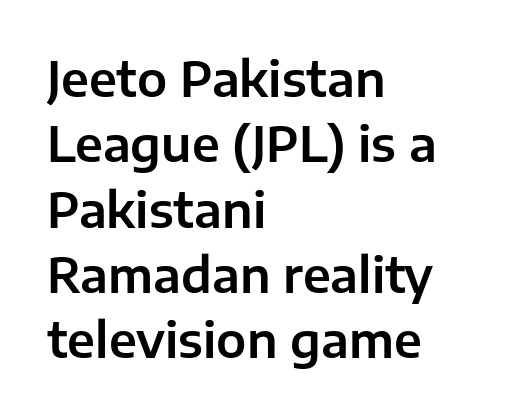
The image shows 48 px sans-serif type, upright; set left-aligned, normal line spacing (1.36x), normal letter spacing, not underlined; low stroke contrast and a medium x-height.
